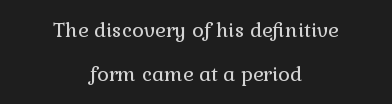
The weight tops out at a normal text grade. These lines were composed using upright roman letters. Summary of vertical rhythm: relaxed, with wide interline spacing. Casual observation: everything's sitting right in the middle.
